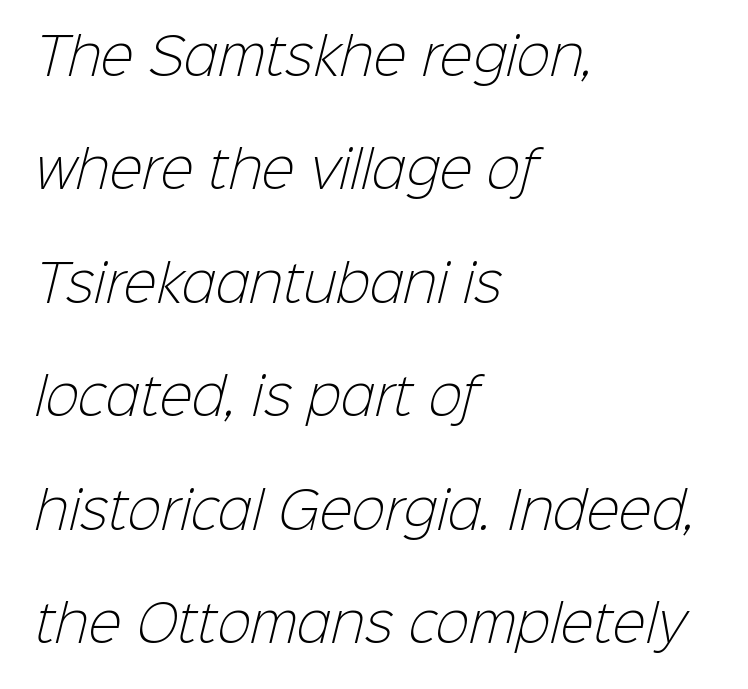
Q: Is the text bold? A: No.
Q: Is the typeface a serif or a sans-serif typeface? A: Sans-serif.
Q: Is the text underlined? A: No.
Q: How is the paragraph aligned? A: Left-aligned.
Q: Is the spacing between letters normal or unusually wide? A: Normal.
Q: Is the spacing between lines tight, normal or loose? A: Loose.
Q: Width (condensed, normal, or wide)? A: Normal.
Q: Stroke contrast? A: Low.
Q: x-height? A: Medium.
Q: Monospaced? A: No.
